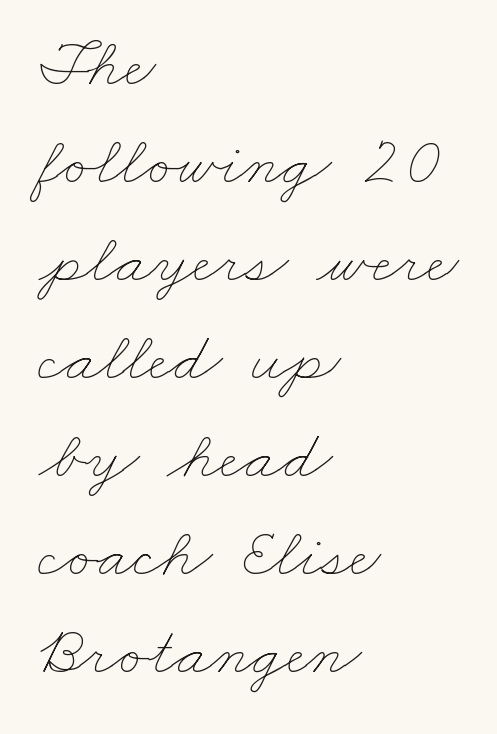
The image shows 69 px thin, wide type; set left-aligned, normal line spacing (1.42x), normal letter spacing, not underlined; low stroke contrast and a small x-height.
